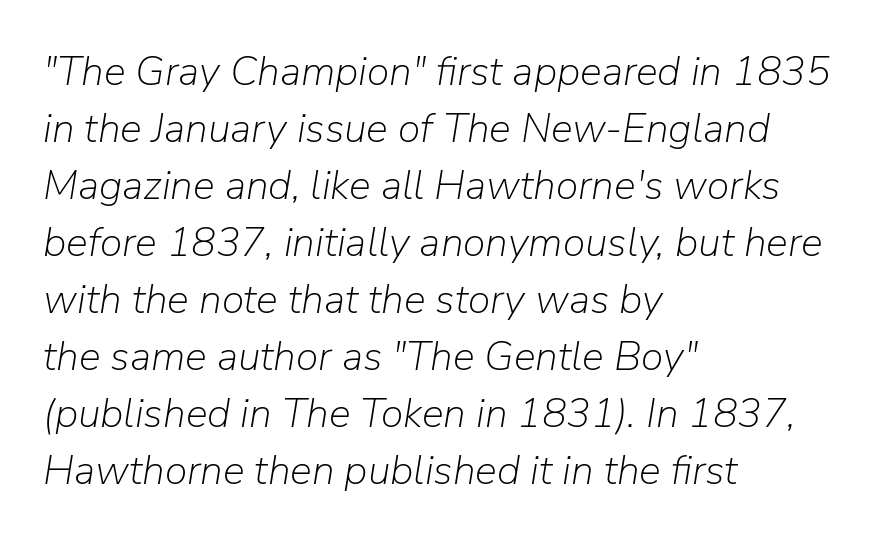
The image shows 41 px light type, italic (leaning right); set left-aligned, normal line spacing (1.39x), normal letter spacing, not underlined; low stroke contrast and a medium x-height.
